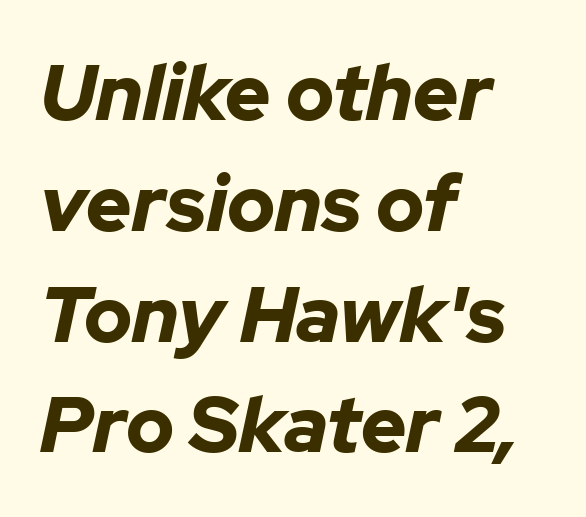
The image shows 78 px bold type, italic (leaning right); set left-aligned, normal line spacing (1.42x), normal letter spacing, not underlined; low stroke contrast and a medium x-height.
